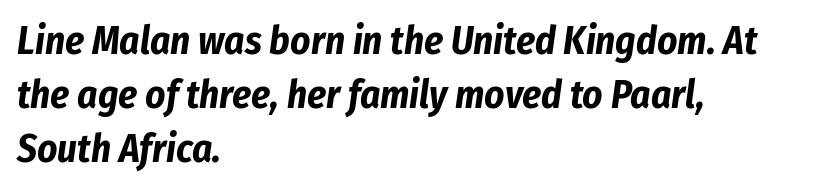
{"italic": "yes", "lean": "right", "slant_degrees": 8, "bold": "yes", "weight": "bold", "width": "condensed", "stroke_contrast": "low", "x_height": "medium", "monospaced": "no", "underline": "no", "align": "left", "line_spacing": "normal", "line_spacing_ratio": 1.38, "letter_spacing": "normal", "letter_spacing_em": 0.0, "glyph_px": 39}
